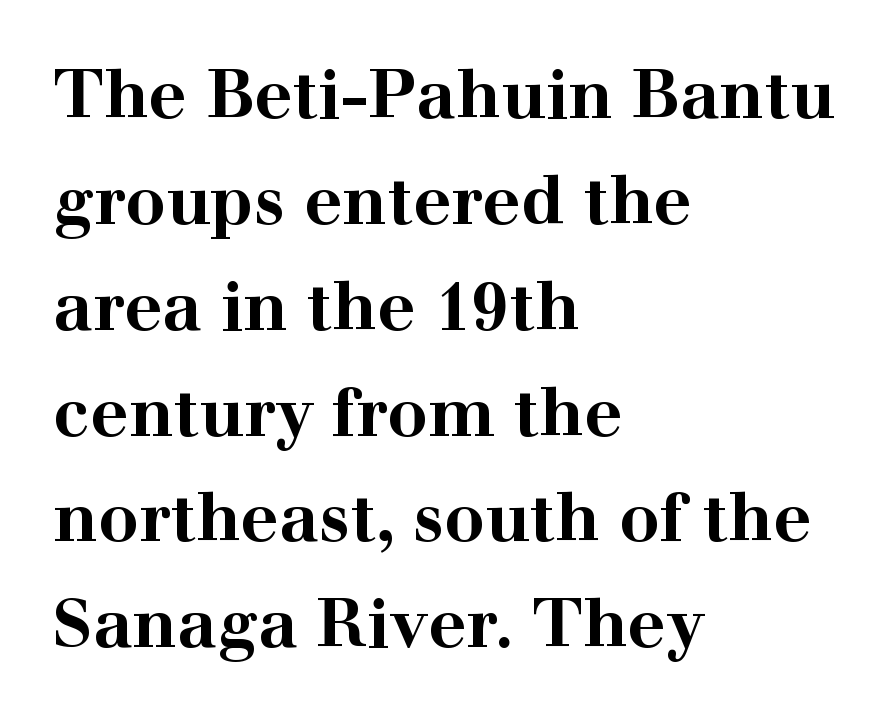
{"serif": "yes", "italic": "no", "bold": "yes", "weight": "bold", "width": "wide", "stroke_contrast": "high", "x_height": "medium", "monospaced": "no", "underline": "no", "align": "left", "line_spacing": "normal", "line_spacing_ratio": 1.58, "letter_spacing": "normal", "letter_spacing_em": 0.0, "glyph_px": 67}
